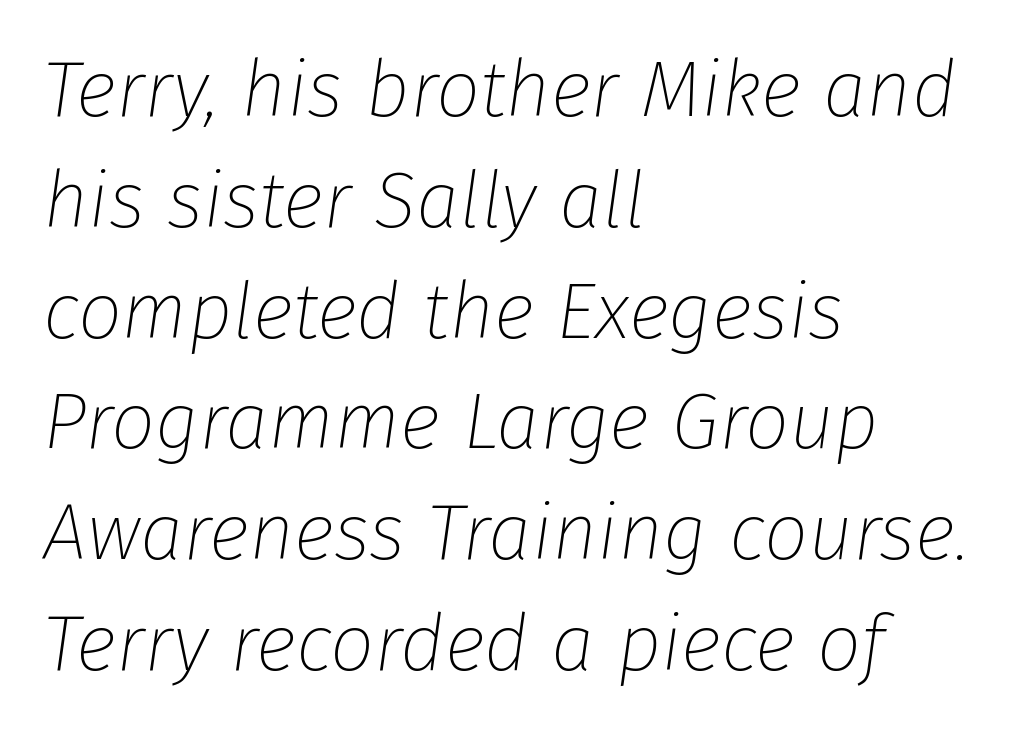
Q: Is the text bold? A: No.
Q: Is the text italic (slanted)? A: Yes, it leans right by about 8 degrees.
Q: Is the text underlined? A: No.
Q: How is the paragraph aligned? A: Left-aligned.
Q: Is the spacing between letters normal or unusually wide? A: Normal.
Q: Is the spacing between lines tight, normal or loose? A: Normal.
Q: Width (condensed, normal, or wide)? A: Normal.
Q: Stroke contrast? A: Low.
Q: x-height? A: Medium.
Q: Monospaced? A: No.
